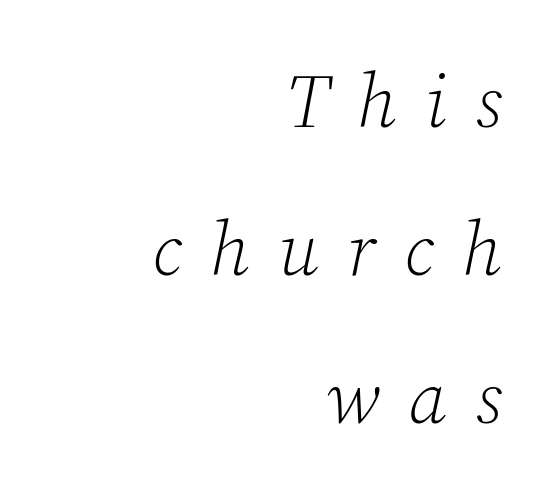
A typesetter would call this leading open, well beyond the default. This rendering features lettering with no underline. Caption: face not bold, strokes unweighted. A typesetter would call this heavily tracked-out type. I'd call this a serif setting — the letters wear small feet.
